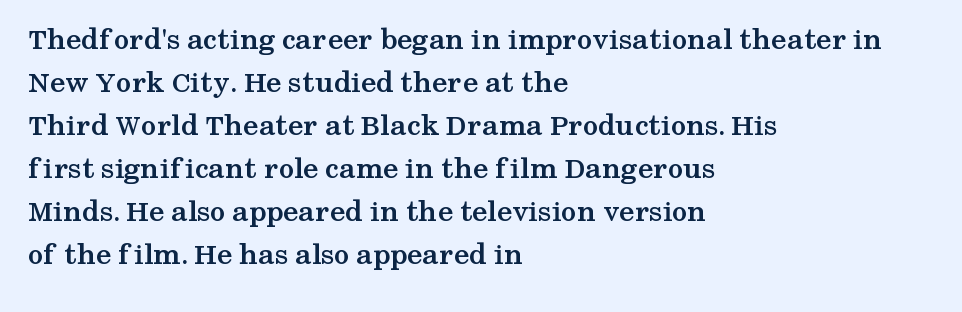
{"serif": "yes", "italic": "no", "bold": "yes", "weight": "semibold", "width": "wide", "stroke_contrast": "medium", "x_height": "medium", "monospaced": "no", "underline": "no", "align": "left", "line_spacing": "normal", "line_spacing_ratio": 1.39, "letter_spacing": "normal", "letter_spacing_em": 0.0, "glyph_px": 31}
